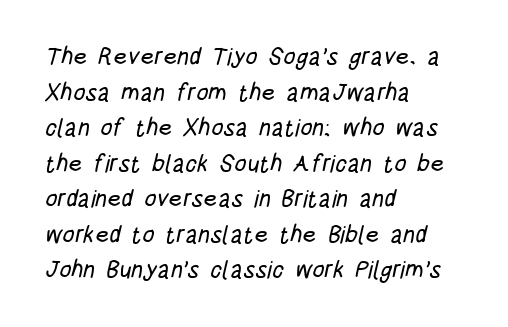
The setting favours the left margin, as ordinary paragraphs usually do. The baseline area is clear. The lines sit at an ordinary, default distance from one another. Students, note that the glyphs here touch the page at normal intervals.
